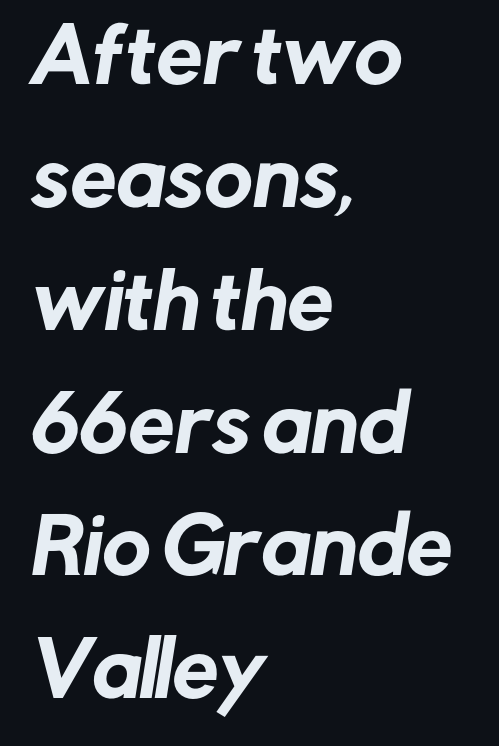
The image shows 74 px sans-serif type; set left-aligned, normal line spacing (1.66x), normal letter spacing, not underlined; low stroke contrast and a medium x-height.
